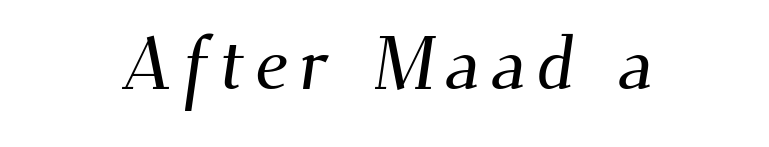
The image shows 74 px serif type; set not underlined; medium stroke contrast and a small x-height.
